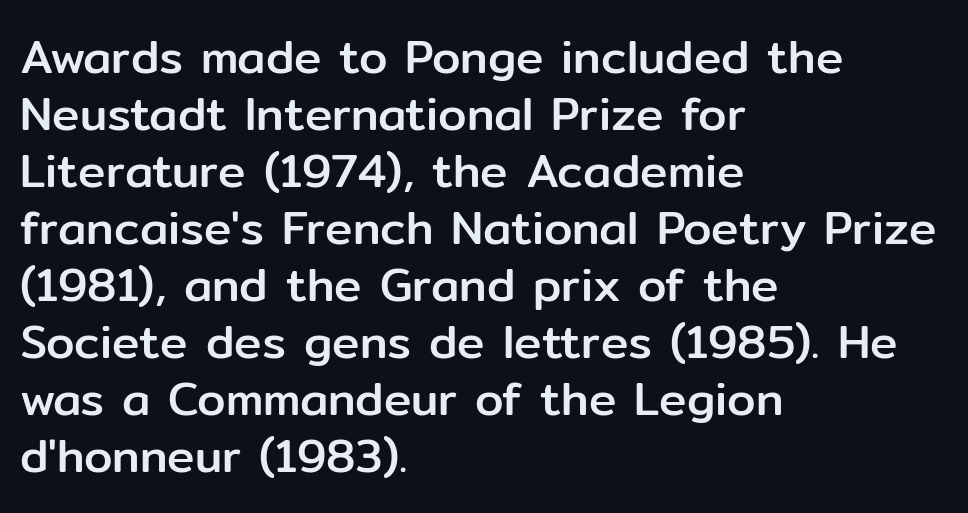
{"serif": "no", "italic": "no", "width": "normal", "stroke_contrast": "low", "x_height": "medium", "monospaced": "no", "underline": "no", "align": "left", "line_spacing_ratio": 1.24, "letter_spacing": "normal", "letter_spacing_em": 0.0, "glyph_px": 46}
